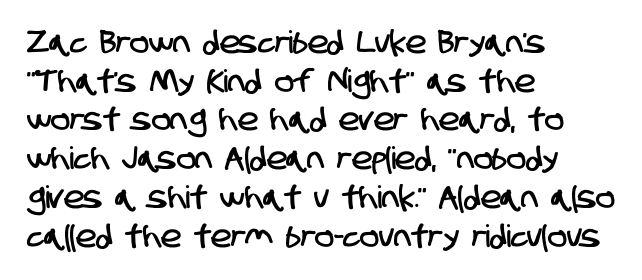
Q: Is the typeface a serif or a sans-serif typeface? A: Sans-serif.
Q: Is the text underlined? A: No.
Q: How is the paragraph aligned? A: Left-aligned.
Q: Is the spacing between letters normal or unusually wide? A: Normal.
Q: Is the spacing between lines tight, normal or loose? A: Normal.
Q: Width (condensed, normal, or wide)? A: Condensed.
Q: Stroke contrast? A: Low.
Q: x-height? A: Large.
Q: Monospaced? A: No.
